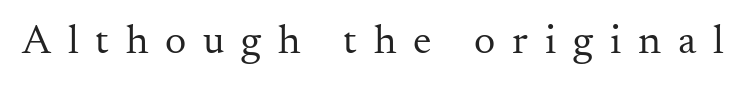
The image shows 42 px regular-weight serif type, upright; set unusually wide letter spacing (+0.4 em), not underlined; medium stroke contrast and a small x-height.
